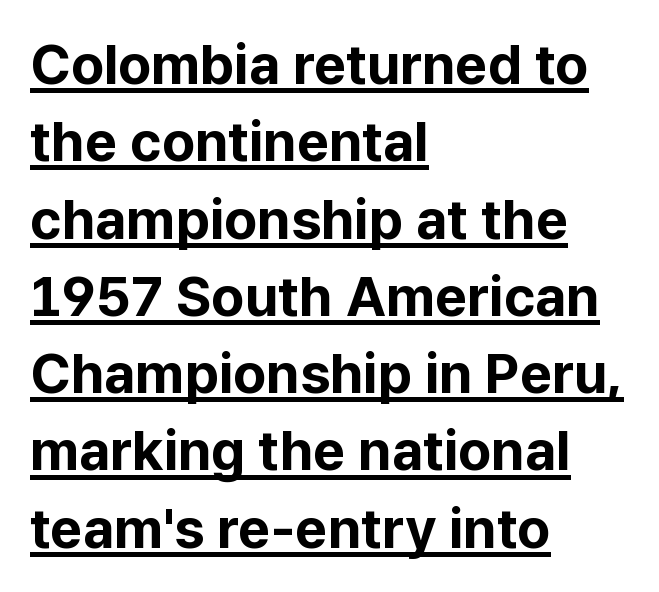
The image shows 56 px bold sans-serif type, upright; set left-aligned, normal line spacing (1.38x), normal letter spacing, underlined; low stroke contrast and a medium x-height.
